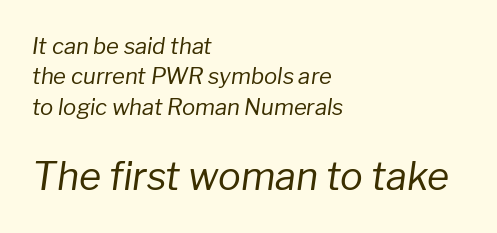
Q: Is the text bold? A: No.
Q: Is the text italic (slanted)? A: Yes, it leans right by about 8 degrees.
Q: Is the text underlined? A: No.
Q: How is the paragraph aligned? A: Left-aligned.
Q: Is the spacing between letters normal or unusually wide? A: Normal.
Q: Is the spacing between lines tight, normal or loose? A: Normal.
Q: Which block of text is set in a larger size, the first (top) or the second (bottom)? A: The second (bottom) one.
Q: Width (condensed, normal, or wide)? A: Normal.
Q: Stroke contrast? A: Low.
Q: x-height? A: Medium.
Q: Monospaced? A: No.
